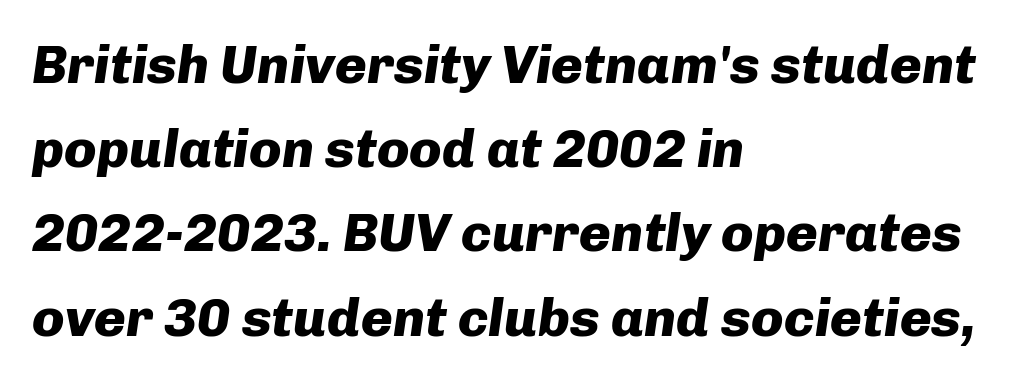
Does the copy run flush right? No — it runs flush left. Emphasis-style slanted type is in use. Descender tails drop into unmarked territory. Students, observe: this is what conventionally led text looks like. A full-strength bold gives these letters their thick strokes.
